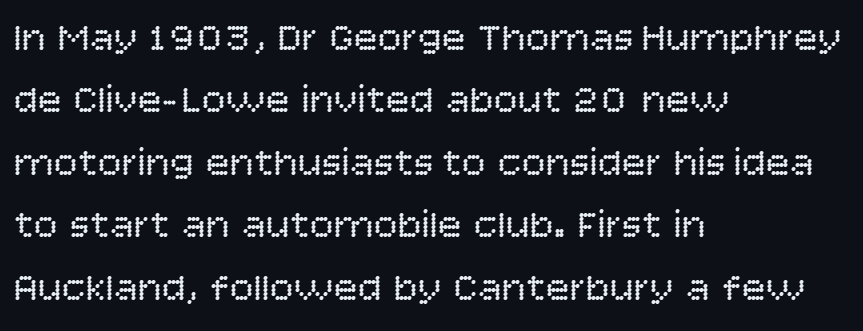
Vertically, the passage feels balanced, rows spaced as you'd expect. Notice how the stems are strictly vertical — no italics here. Clear beneath every line of the passage. No letter is thick-stroked: the sample isn't bold.
